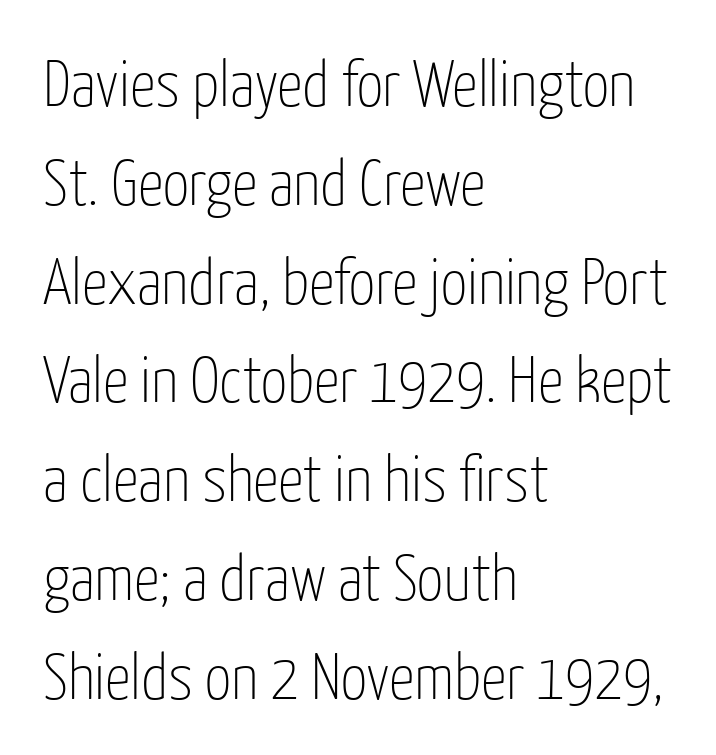
Q: Is the text bold? A: No.
Q: Is the text italic (slanted)? A: No, it is upright.
Q: Is the typeface a serif or a sans-serif typeface? A: Sans-serif.
Q: Is the text underlined? A: No.
Q: How is the paragraph aligned? A: Left-aligned.
Q: Is the spacing between letters normal or unusually wide? A: Normal.
Q: Is the spacing between lines tight, normal or loose? A: Normal.
Q: Width (condensed, normal, or wide)? A: Condensed.
Q: Stroke contrast? A: Low.
Q: x-height? A: Medium.
Q: Monospaced? A: No.
